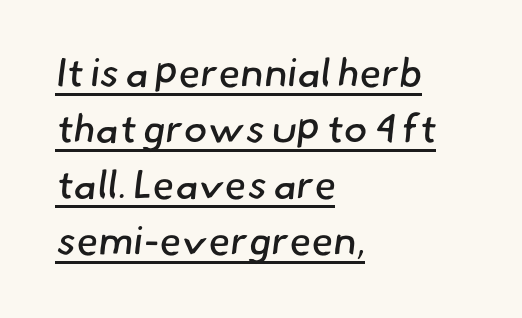
Q: Is the text bold? A: No.
Q: Is the typeface a serif or a sans-serif typeface? A: Sans-serif.
Q: Is the text underlined? A: Yes.
Q: How is the paragraph aligned? A: Left-aligned.
Q: Is the spacing between letters normal or unusually wide? A: Normal.
Q: Is the spacing between lines tight, normal or loose? A: Normal.
Q: Width (condensed, normal, or wide)? A: Normal.
Q: Stroke contrast? A: Low.
Q: x-height? A: Small.
Q: Monospaced? A: No.
